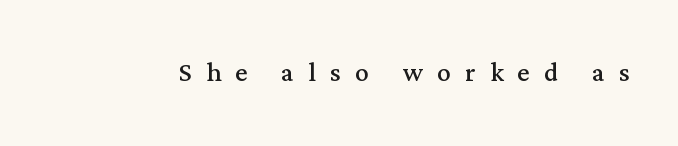
The string is rendered with underlining switched off. Loose tracking; the words dissolve into strings of separated letters. Regarding serifs, this sample has them. The axis of the letterforms is exactly vertical. Looks like regular typesetting: each glyph gets only the width it needs.
